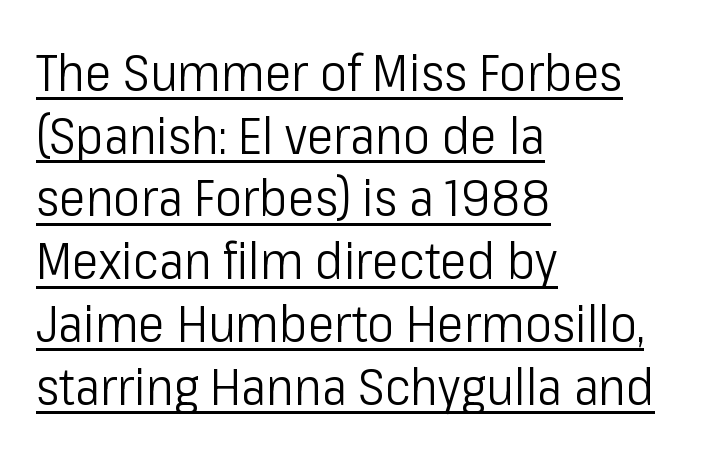
Unlike a traditional serif, this face leaves its strokes unadorned. Each word holds together tightly as a unit, with standard inter-letter gaps. The specimen reads as upright at a glance. Caption: lettering with a line underneath.
